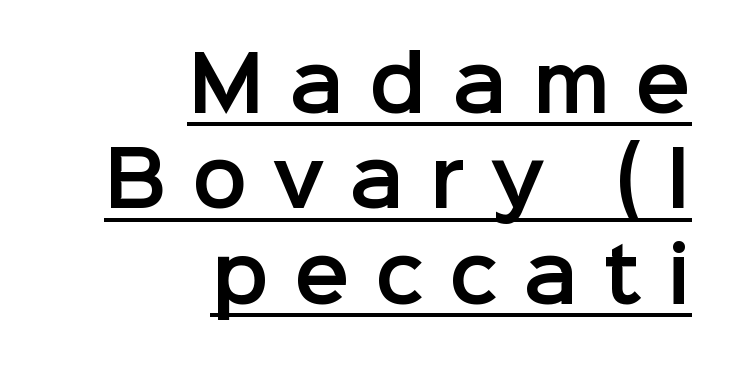
The image shows 74 px sans-serif type, upright; set right-aligned, normal line spacing (1.29x), unusually wide letter spacing (+0.34 em), underlined; low stroke contrast and a medium x-height.
